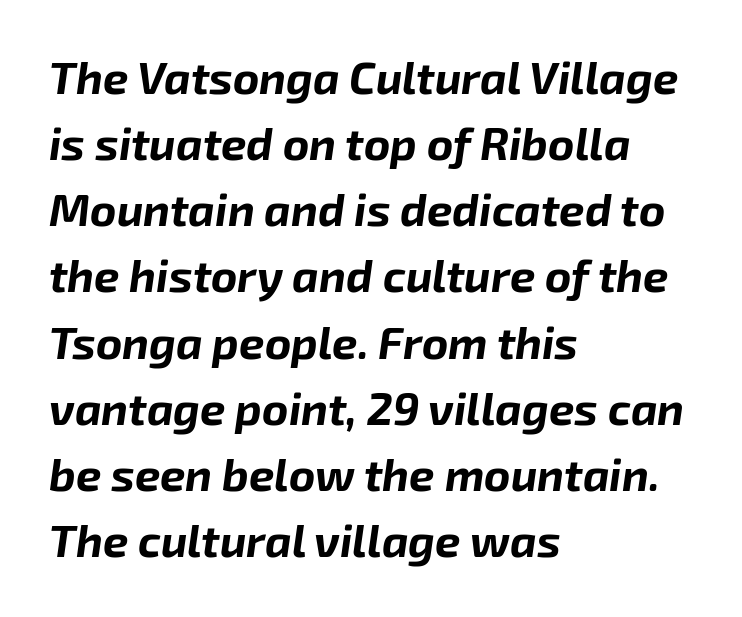
{"italic": "yes", "lean": "right", "slant_degrees": 8, "bold": "yes", "weight": "bold", "width": "normal", "stroke_contrast": "low", "x_height": "medium", "monospaced": "no", "underline": "no", "align": "left", "line_spacing": "normal", "line_spacing_ratio": 1.47, "letter_spacing": "normal", "letter_spacing_em": 0.0, "glyph_px": 45}
